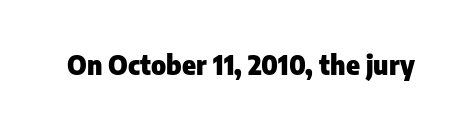
{"italic": "no", "bold": "yes", "underline": "no", "letter_spacing": "normal", "letter_spacing_em": 0.0, "glyph_px": 26}
